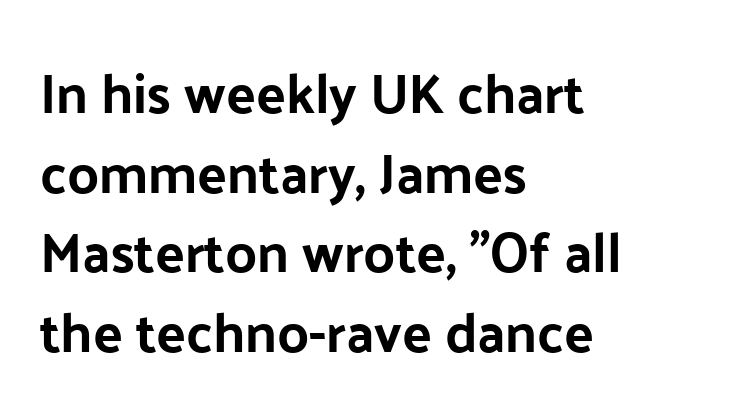
{"serif": "no", "italic": "no", "width": "normal", "stroke_contrast": "low", "x_height": "medium", "monospaced": "no", "underline": "no", "align": "left", "line_spacing": "normal", "line_spacing_ratio": 1.45, "letter_spacing": "normal", "letter_spacing_em": 0.0, "glyph_px": 55}
